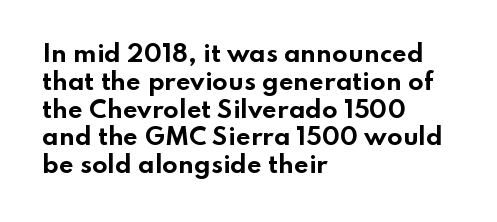
{"italic": "no", "bold": "yes", "underline": "no", "align": "left", "line_spacing_ratio": 1.21, "letter_spacing": "normal", "letter_spacing_em": 0.0, "glyph_px": 23}
